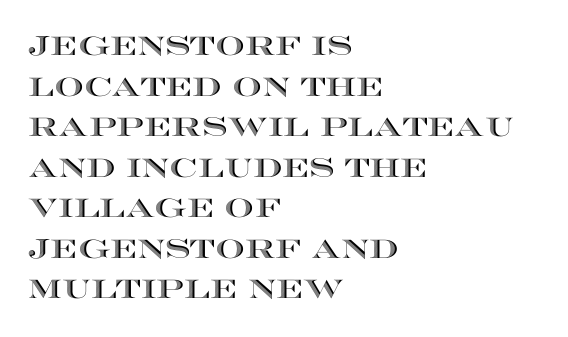
This rendering features lettering with no underline. How are the letters spaced? Ordinarily, with no added tracking. The setting favours the left margin, as ordinary paragraphs usually do. Does the lettering tilt? It doesn't — this is upright. Summary of vertical rhythm: regular, with standard interline spacing.
